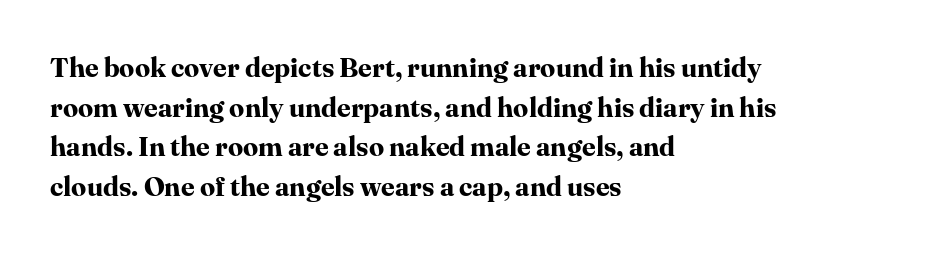
Q: Is the text bold? A: Yes.
Q: Is the text italic (slanted)? A: No, it is upright.
Q: Is the text underlined? A: No.
Q: How is the paragraph aligned? A: Left-aligned.
Q: Is the spacing between letters normal or unusually wide? A: Normal.
Q: Is the spacing between lines tight, normal or loose? A: Normal.
